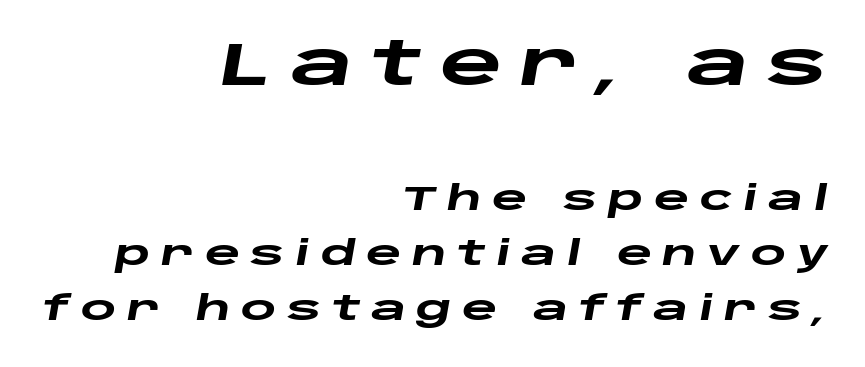
{"italic": "yes", "lean": "right", "slant_degrees": 10, "bold": "yes", "weight": "heavy", "width": "wide", "stroke_contrast": "low", "x_height": "large", "monospaced": "no", "underline": "no", "align": "right", "line_spacing": "normal", "line_spacing_ratio": 1.62, "letter_spacing": "wide", "letter_spacing_em": 0.31, "larger_block": "first", "size_ratio": 1.76, "glyph_px": 60}
